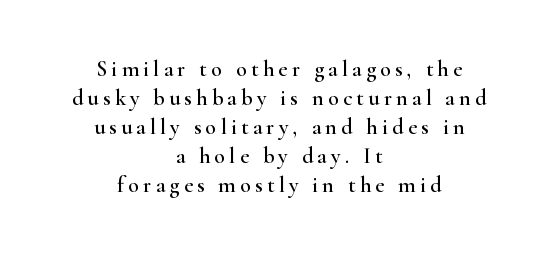
Q: Is the text italic (slanted)? A: No, it is upright.
Q: Is the text underlined? A: No.
Q: How is the paragraph aligned? A: Centered.
Q: Is the spacing between letters normal or unusually wide? A: Unusually wide.
Q: Is the spacing between lines tight, normal or loose? A: Normal.
